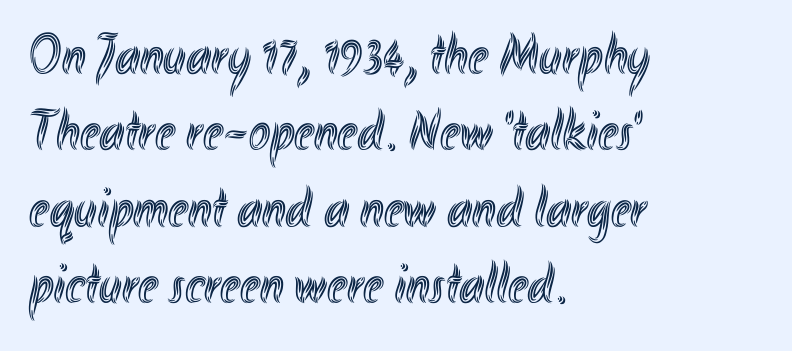
Note the varied advance widths — an 'i' is clearly narrower than an 'm'. Short and long lines alike share a common starting point at left. Notice how descenders clear the ascenders below comfortably — that's standard leading. Underline: absent.
